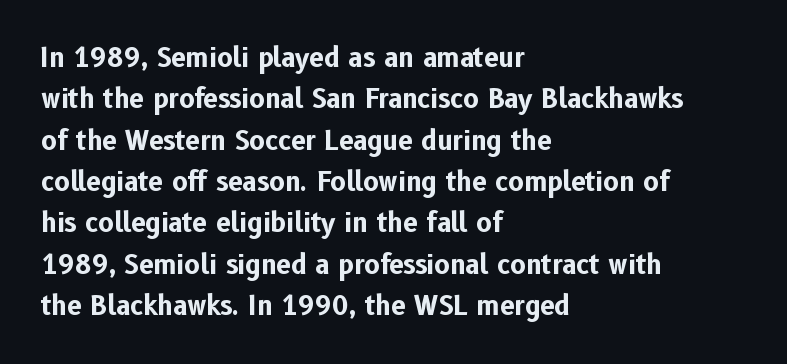
The image shows 26 px bold type, upright; set left-aligned, normal line spacing (1.59x), normal letter spacing, not underlined.
